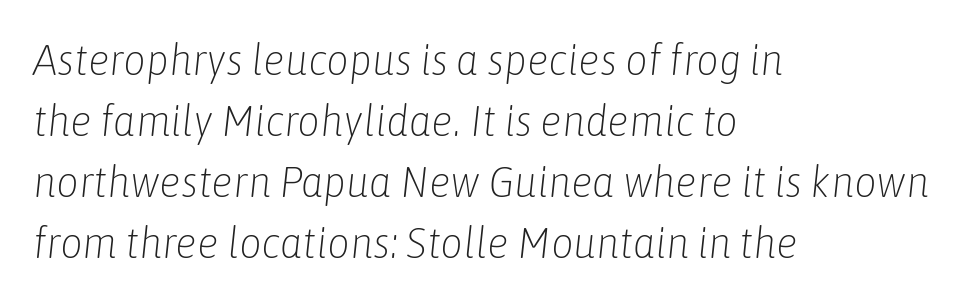
Q: Is the text bold? A: No.
Q: Is the text italic (slanted)? A: Yes, it leans right by about 6 degrees.
Q: Is the text underlined? A: No.
Q: How is the paragraph aligned? A: Left-aligned.
Q: Is the spacing between letters normal or unusually wide? A: Normal.
Q: Is the spacing between lines tight, normal or loose? A: Normal.
Q: Width (condensed, normal, or wide)? A: Condensed.
Q: Stroke contrast? A: Low.
Q: x-height? A: Medium.
Q: Monospaced? A: No.
